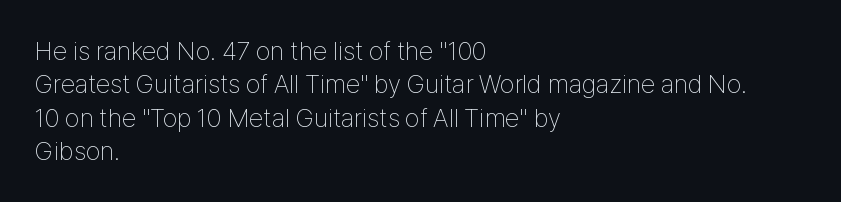
The image shows 26 px text type, upright; set left-aligned, normal line spacing (1.28x), normal letter spacing, not underlined.
